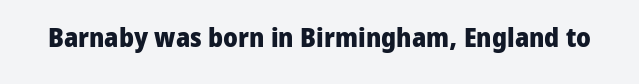
What stands out about the letter spacing? Nothing — it is the standard amount. No italicization has been applied; the sample stays upright. The gap between lines stays unmarked. Thick stems and heavy bowls — unmistakably bold.
